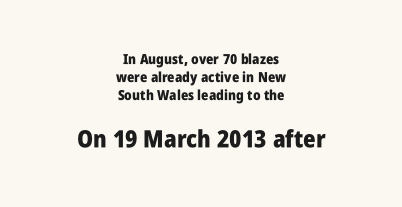
Descenders are the only things crossing below the line. The rows are spaced the way most documents space them. Visually the block forms a symmetrical silhouette, jagged on both flanks. The horizontal fit of the characters is conventional and even. Bigger letters appear in the bottom chunk; the top chunk is reduced. The sample has been set heavy, in full bold.
